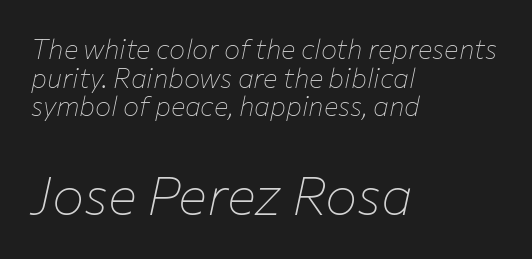
The image shows 54 px thin type, italic (leaning right); set left-aligned, tight line spacing (1.06x), normal letter spacing, not underlined; the second (bottom) block is 2.0x larger; low stroke contrast and a medium x-height.
